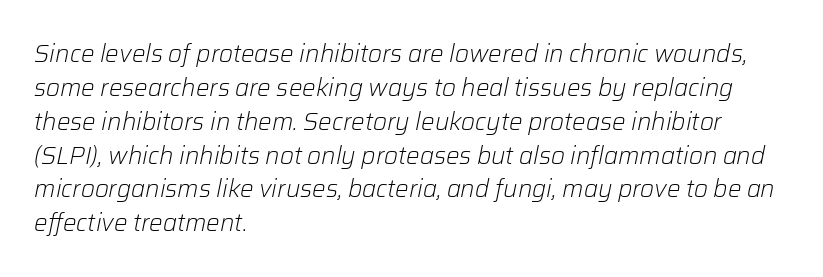
Q: Is the text bold? A: No.
Q: Is the text italic (slanted)? A: Yes, it leans right by about 12 degrees.
Q: Is the text underlined? A: No.
Q: How is the paragraph aligned? A: Left-aligned.
Q: Is the spacing between letters normal or unusually wide? A: Normal.
Q: Is the spacing between lines tight, normal or loose? A: Normal.
